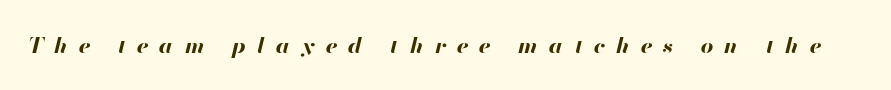
This rendering widens character spacing well past its baseline value. A typesetter would mark this as italic. Beneath every word, the page is bare. The strokes are fattened all the way to bold.
